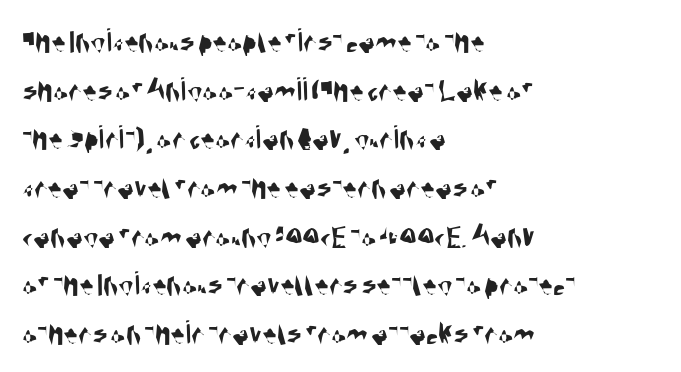
{"serif": "no", "width": "condensed", "stroke_contrast": "medium", "x_height": "large", "monospaced": "no", "underline": "no", "align": "left", "line_spacing": "normal", "line_spacing_ratio": 1.39, "letter_spacing": "normal", "letter_spacing_em": 0.0, "glyph_px": 35}
